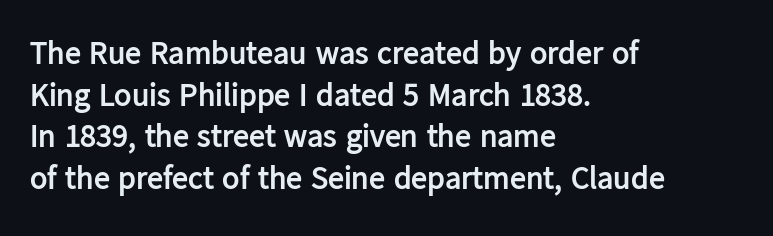
{"serif": "no", "italic": "no", "bold": "yes", "weight": "semibold", "width": "normal", "stroke_contrast": "low", "x_height": "medium", "monospaced": "no", "underline": "no", "align": "left", "line_spacing": "normal", "line_spacing_ratio": 1.3, "letter_spacing": "normal", "letter_spacing_em": 0.0, "glyph_px": 32}
